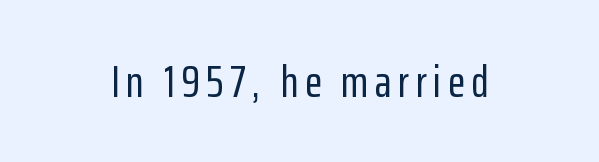
The image shows 45 px condensed sans-serif type, upright; set centered, not underlined; low stroke contrast and a medium x-height.
